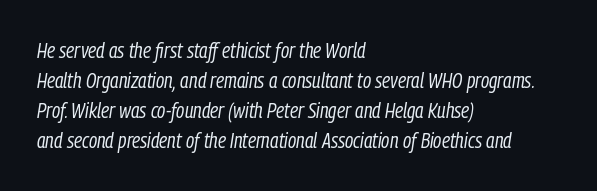
The image shows 21 px text type, italic (leaning right); set left-aligned, normal line spacing (1.43x), normal letter spacing, not underlined.
